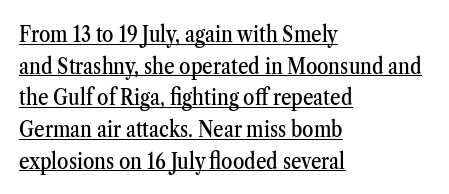
{"italic": "no", "underline": "yes", "align": "left", "line_spacing": "normal", "line_spacing_ratio": 1.38, "letter_spacing": "normal", "letter_spacing_em": 0.0, "glyph_px": 23}
